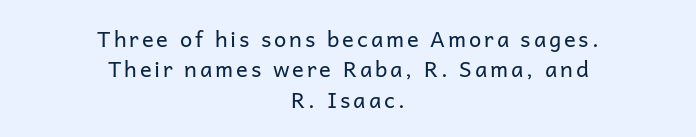
Q: Is the text bold? A: No.
Q: Is the text italic (slanted)? A: No, it is upright.
Q: Is the text underlined? A: No.
Q: How is the paragraph aligned? A: Centered.
Q: Is the spacing between lines tight, normal or loose? A: Normal.
